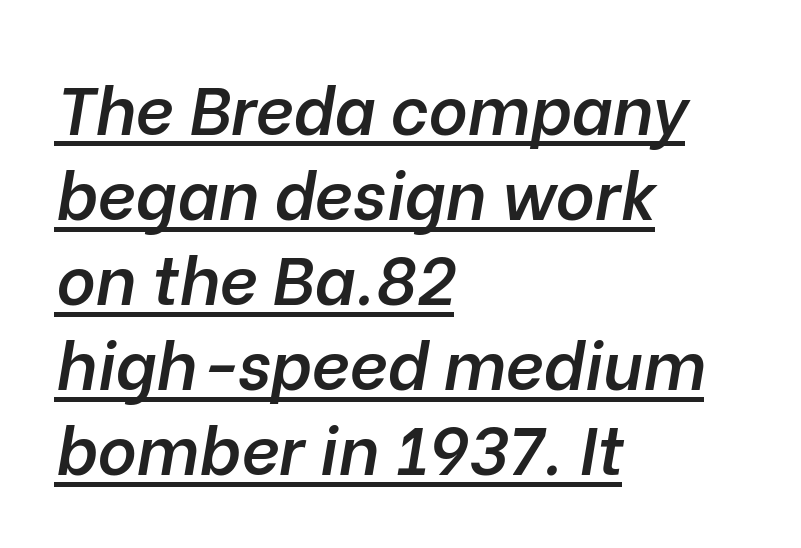
The image shows 67 px semibold type, italic (leaning right); set left-aligned, normal line spacing (1.27x), normal letter spacing, underlined; low stroke contrast and a medium x-height.
